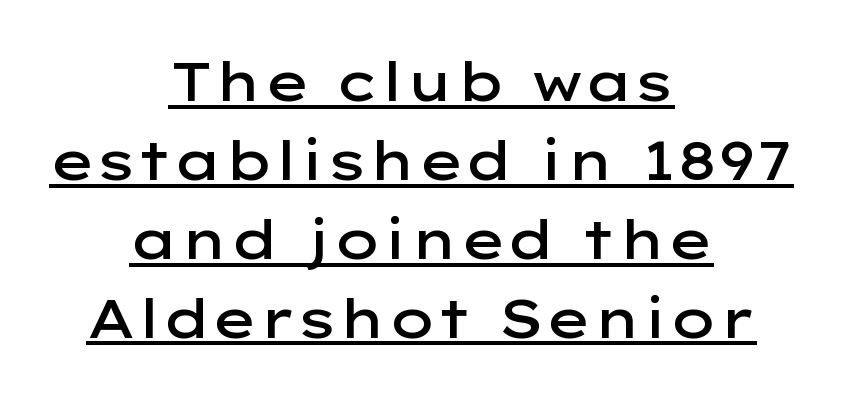
Q: Is the text bold? A: Semi-bold.
Q: Is the text italic (slanted)? A: No, it is upright.
Q: Is the typeface a serif or a sans-serif typeface? A: Sans-serif.
Q: Is the text underlined? A: Yes.
Q: How is the paragraph aligned? A: Centered.
Q: Is the spacing between letters normal or unusually wide? A: Normal.
Q: Is the spacing between lines tight, normal or loose? A: Normal.
Q: Width (condensed, normal, or wide)? A: Wide.
Q: Stroke contrast? A: Low.
Q: x-height? A: Medium.
Q: Monospaced? A: No.
